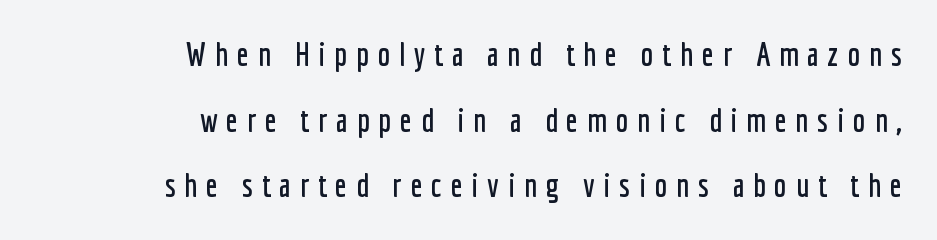
The image shows 32 px condensed sans-serif type, upright; set right-aligned, loose line spacing (2.05x), unusually wide letter spacing (+0.27 em), not underlined; low stroke contrast and a medium x-height.
